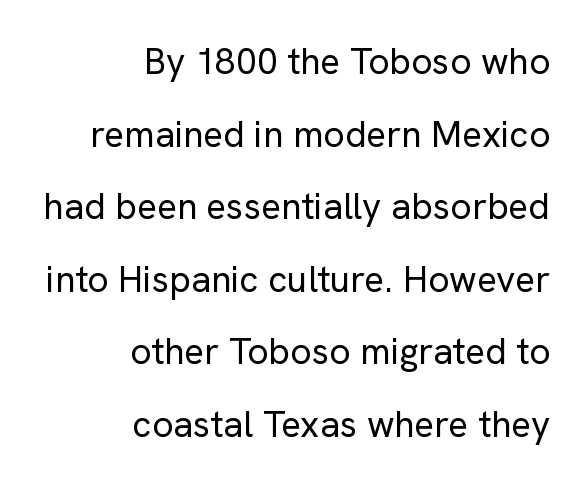
Q: Is the text bold? A: No.
Q: Is the text italic (slanted)? A: No, it is upright.
Q: Is the typeface a serif or a sans-serif typeface? A: Sans-serif.
Q: Is the text underlined? A: No.
Q: How is the paragraph aligned? A: Right-aligned.
Q: Is the spacing between letters normal or unusually wide? A: Normal.
Q: Is the spacing between lines tight, normal or loose? A: Loose.
Q: Width (condensed, normal, or wide)? A: Normal.
Q: Stroke contrast? A: Low.
Q: x-height? A: Medium.
Q: Monospaced? A: No.
